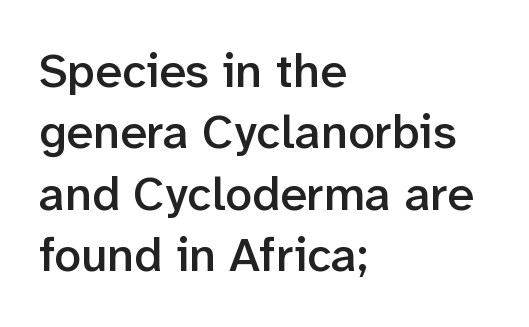
{"serif": "no", "italic": "no", "bold": "semi", "weight": "semibold", "width": "normal", "stroke_contrast": "low", "x_height": "medium", "monospaced": "no", "underline": "no", "align": "left", "line_spacing": "normal", "line_spacing_ratio": 1.28, "letter_spacing": "normal", "letter_spacing_em": 0.0, "glyph_px": 48}
